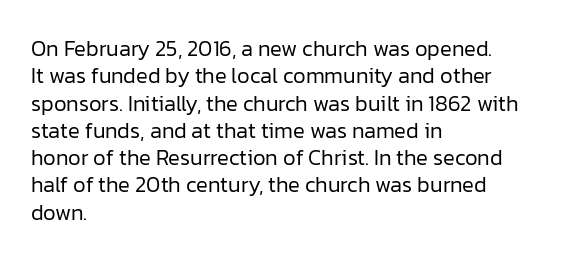
The image shows 22 px text type, upright; set left-aligned, line spacing 1.24x, normal letter spacing, not underlined.
